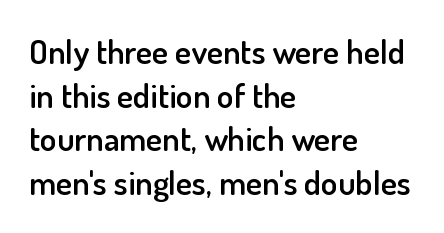
{"serif": "no", "italic": "no", "bold": "semi", "weight": "semibold", "width": "normal", "stroke_contrast": "low", "x_height": "small", "monospaced": "no", "underline": "no", "align": "left", "line_spacing": "normal", "line_spacing_ratio": 1.28, "letter_spacing": "normal", "letter_spacing_em": 0.0, "glyph_px": 34}
